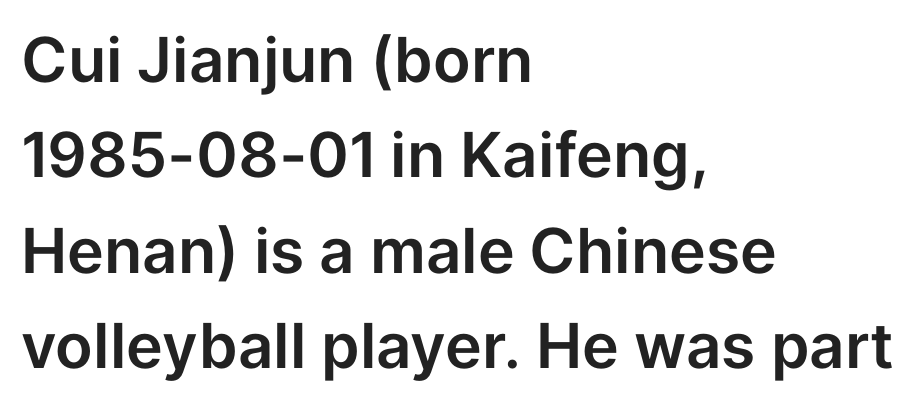
Q: Is the text italic (slanted)? A: No, it is upright.
Q: Is the typeface a serif or a sans-serif typeface? A: Sans-serif.
Q: Is the text underlined? A: No.
Q: How is the paragraph aligned? A: Left-aligned.
Q: Is the spacing between letters normal or unusually wide? A: Normal.
Q: Is the spacing between lines tight, normal or loose? A: Normal.
Q: Width (condensed, normal, or wide)? A: Normal.
Q: Stroke contrast? A: Low.
Q: x-height? A: Medium.
Q: Monospaced? A: No.
